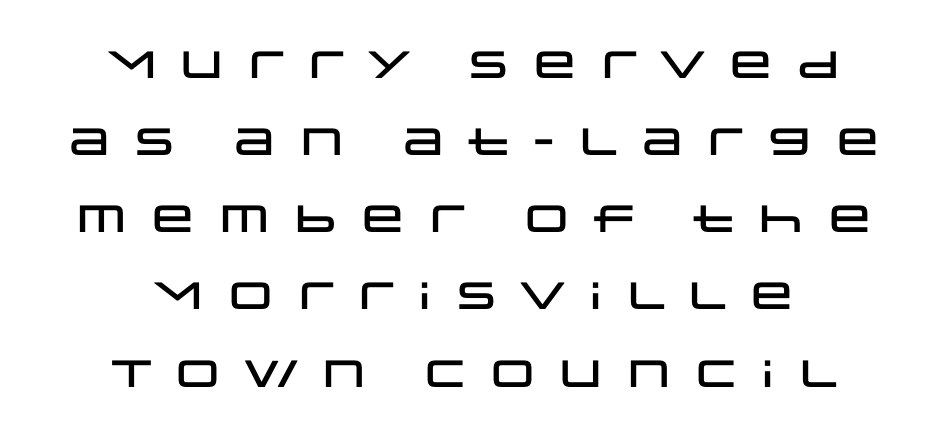
Q: Is the text italic (slanted)? A: No, it is upright.
Q: Is the typeface a serif or a sans-serif typeface? A: Sans-serif.
Q: Is the text underlined? A: No.
Q: Is the spacing between letters normal or unusually wide? A: Unusually wide.
Q: Is the spacing between lines tight, normal or loose? A: Loose.
Q: Width (condensed, normal, or wide)? A: Wide.
Q: Stroke contrast? A: Low.
Q: x-height? A: Large.
Q: Monospaced? A: No.
